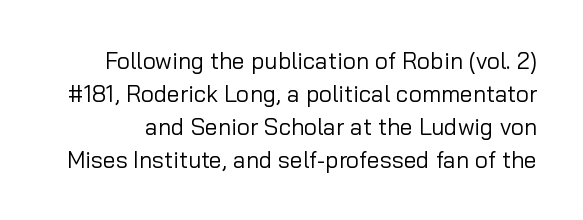
No letter is thick-stroked: the sample isn't bold. Beneath every word, the page is bare. The letters stand upright; this is a roman face. Default kerning and tracking; the words read as compact shapes. What's the leading like? Ordinary, nothing unusual.
